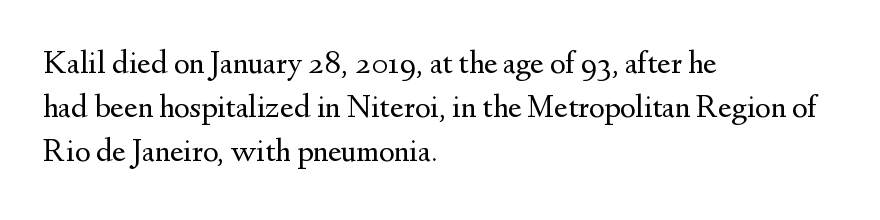
Q: Is the text bold? A: No.
Q: Is the text italic (slanted)? A: No, it is upright.
Q: Is the typeface a serif or a sans-serif typeface? A: Serif.
Q: Is the text underlined? A: No.
Q: How is the paragraph aligned? A: Left-aligned.
Q: Is the spacing between letters normal or unusually wide? A: Normal.
Q: Is the spacing between lines tight, normal or loose? A: Normal.
Q: Width (condensed, normal, or wide)? A: Normal.
Q: Stroke contrast? A: Medium.
Q: x-height? A: Small.
Q: Monospaced? A: No.
